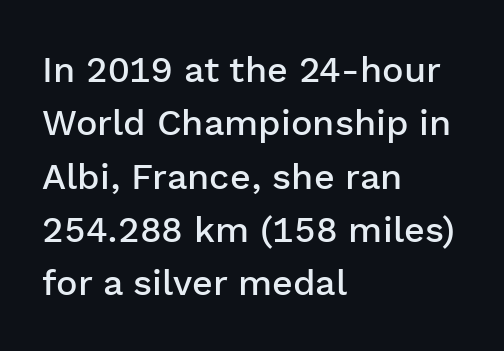
Q: Is the text bold? A: Semi-bold.
Q: Is the text italic (slanted)? A: No, it is upright.
Q: Is the typeface a serif or a sans-serif typeface? A: Sans-serif.
Q: Is the text underlined? A: No.
Q: How is the paragraph aligned? A: Left-aligned.
Q: Is the spacing between letters normal or unusually wide? A: Normal.
Q: Is the spacing between lines tight, normal or loose? A: Normal.
Q: Width (condensed, normal, or wide)? A: Normal.
Q: Stroke contrast? A: Low.
Q: x-height? A: Medium.
Q: Monospaced? A: No.
